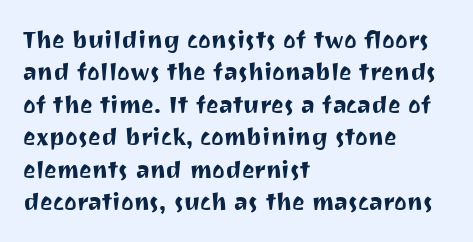
Glyph-to-glyph distance matches everyday printed text. Teacher's note: observe the even left margin — that is flush-left alignment. Type without underlining. This sample keeps an unexceptional amount of space between lines. This is roman type, the default non-slanted kind.
